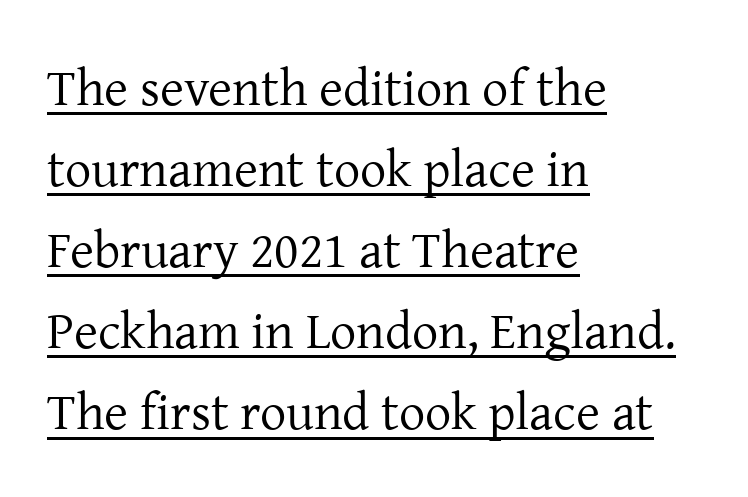
Alignment: flush left. These lines were composed using upright roman letters. If you measured baseline to baseline, you'd find a middling distance. Every word sits above its own underline.
